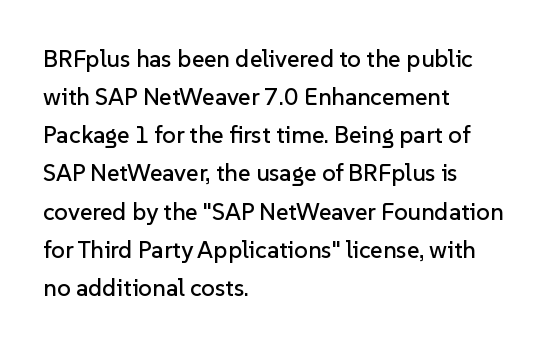
Q: Is the text italic (slanted)? A: No, it is upright.
Q: Is the text underlined? A: No.
Q: How is the paragraph aligned? A: Left-aligned.
Q: Is the spacing between letters normal or unusually wide? A: Normal.
Q: Is the spacing between lines tight, normal or loose? A: Normal.
